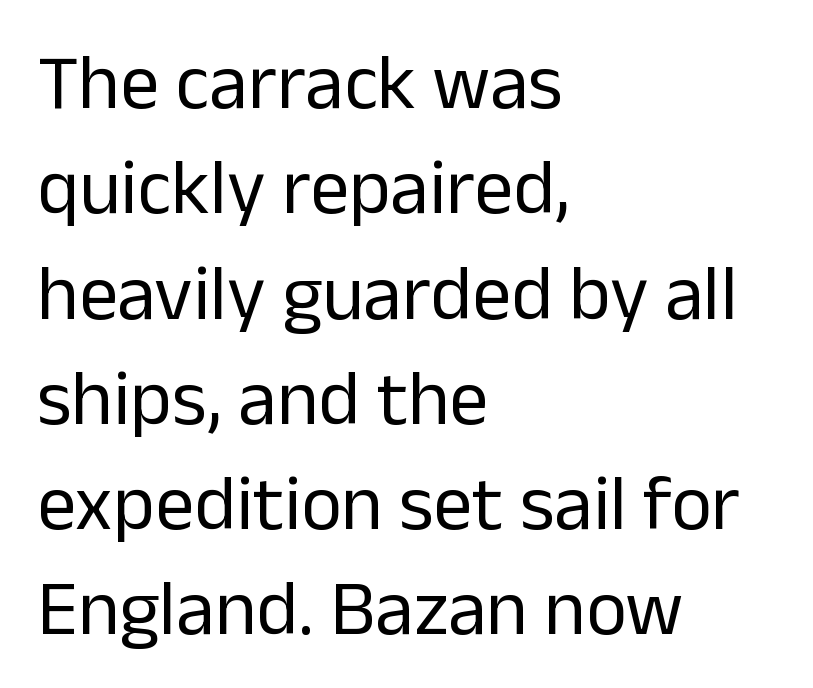
Q: Is the text bold? A: No.
Q: Is the text italic (slanted)? A: No, it is upright.
Q: Is the typeface a serif or a sans-serif typeface? A: Sans-serif.
Q: Is the text underlined? A: No.
Q: How is the paragraph aligned? A: Left-aligned.
Q: Is the spacing between letters normal or unusually wide? A: Normal.
Q: Is the spacing between lines tight, normal or loose? A: Normal.
Q: Width (condensed, normal, or wide)? A: Normal.
Q: Stroke contrast? A: Low.
Q: x-height? A: Medium.
Q: Monospaced? A: No.
